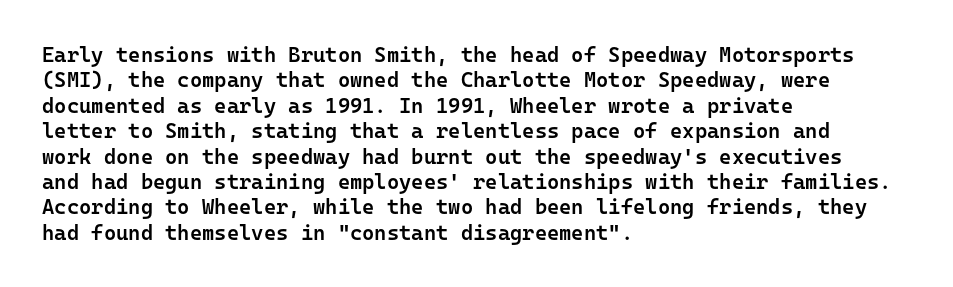
{"italic": "no", "bold": "semi", "underline": "no", "align": "left", "line_spacing_ratio": 1.21, "letter_spacing": "normal", "letter_spacing_em": 0.0, "glyph_px": 21}
